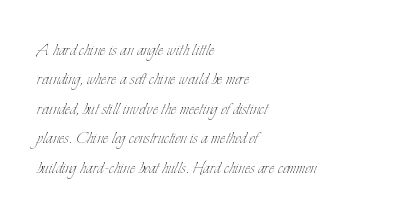
{"bold": "no", "underline": "no", "align": "left", "line_spacing": "normal", "line_spacing_ratio": 1.4, "letter_spacing": "normal", "letter_spacing_em": 0.0, "glyph_px": 21}
